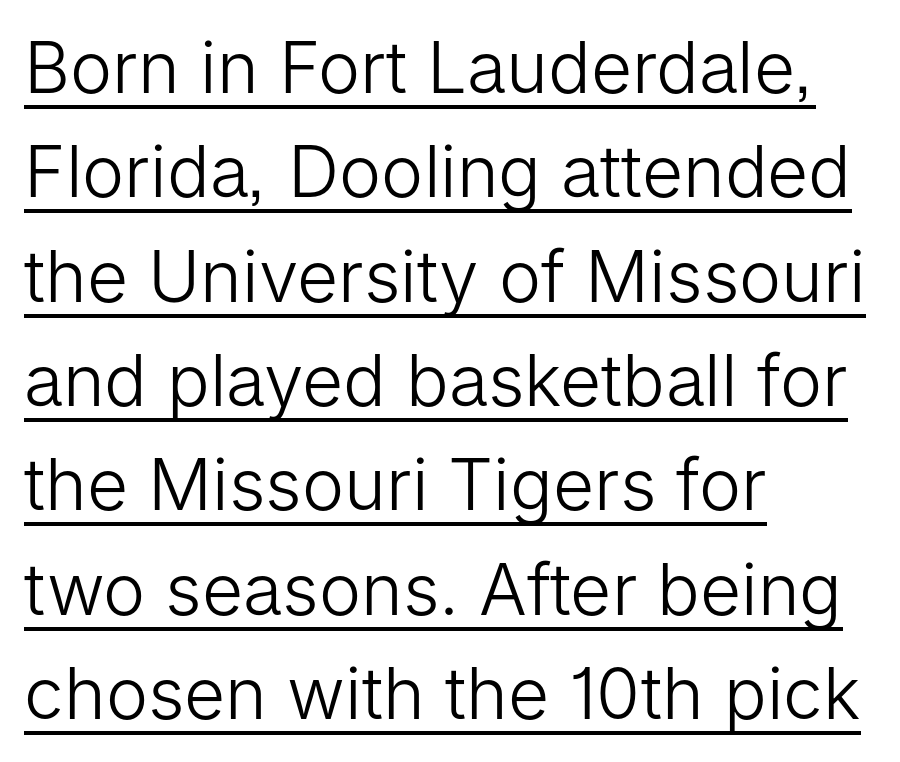
The image shows 71 px light sans-serif type, upright; set left-aligned, normal line spacing (1.47x), normal letter spacing, underlined; low stroke contrast and a medium x-height.
